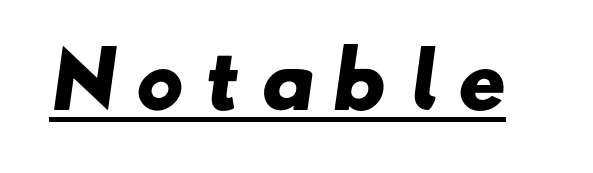
{"serif": "no", "bold": "yes", "weight": "heavy", "width": "wide", "stroke_contrast": "low", "x_height": "small", "monospaced": "no", "underline": "yes", "letter_spacing": "wide", "letter_spacing_em": 0.25, "glyph_px": 75}
